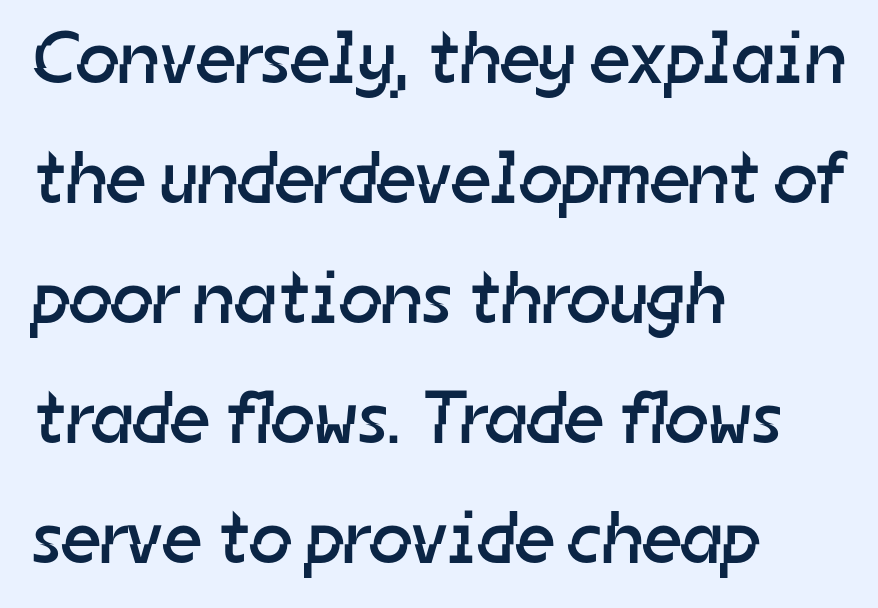
Q: Is the text bold? A: No.
Q: Is the typeface a serif or a sans-serif typeface? A: Sans-serif.
Q: Is the text underlined? A: No.
Q: How is the paragraph aligned? A: Left-aligned.
Q: Is the spacing between letters normal or unusually wide? A: Normal.
Q: Is the spacing between lines tight, normal or loose? A: Normal.
Q: Width (condensed, normal, or wide)? A: Normal.
Q: Stroke contrast? A: Low.
Q: x-height? A: Medium.
Q: Monospaced? A: No.
